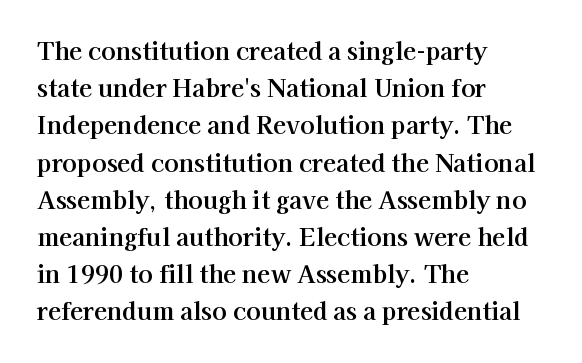
The image shows 24 px text type, upright; set left-aligned, normal line spacing (1.55x), normal letter spacing, not underlined.
